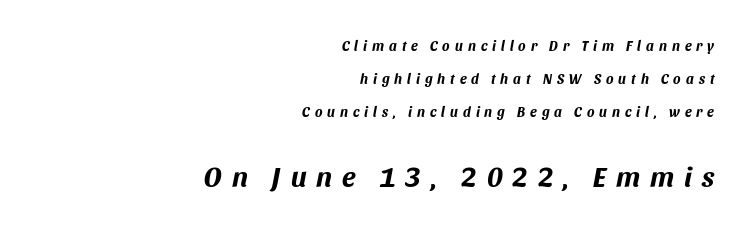
Q: Is the text bold? A: Yes.
Q: Is the text italic (slanted)? A: Yes, it leans right by about 11 degrees.
Q: Is the text underlined? A: No.
Q: How is the paragraph aligned? A: Right-aligned.
Q: Is the spacing between letters normal or unusually wide? A: Unusually wide.
Q: Is the spacing between lines tight, normal or loose? A: Loose.
Q: Which block of text is set in a larger size, the first (top) or the second (bottom)? A: The second (bottom) one.
Q: Width (condensed, normal, or wide)? A: Normal.
Q: Stroke contrast? A: Medium.
Q: x-height? A: Large.
Q: Monospaced? A: No.
